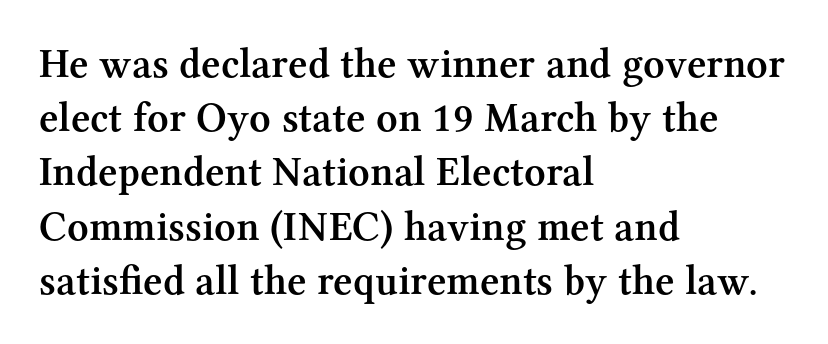
Q: Is the text bold? A: Semi-bold.
Q: Is the text italic (slanted)? A: No, it is upright.
Q: Is the typeface a serif or a sans-serif typeface? A: Serif.
Q: Is the text underlined? A: No.
Q: How is the paragraph aligned? A: Left-aligned.
Q: Is the spacing between letters normal or unusually wide? A: Normal.
Q: Is the spacing between lines tight, normal or loose? A: Normal.
Q: Width (condensed, normal, or wide)? A: Normal.
Q: Stroke contrast? A: Medium.
Q: x-height? A: Medium.
Q: Monospaced? A: No.
